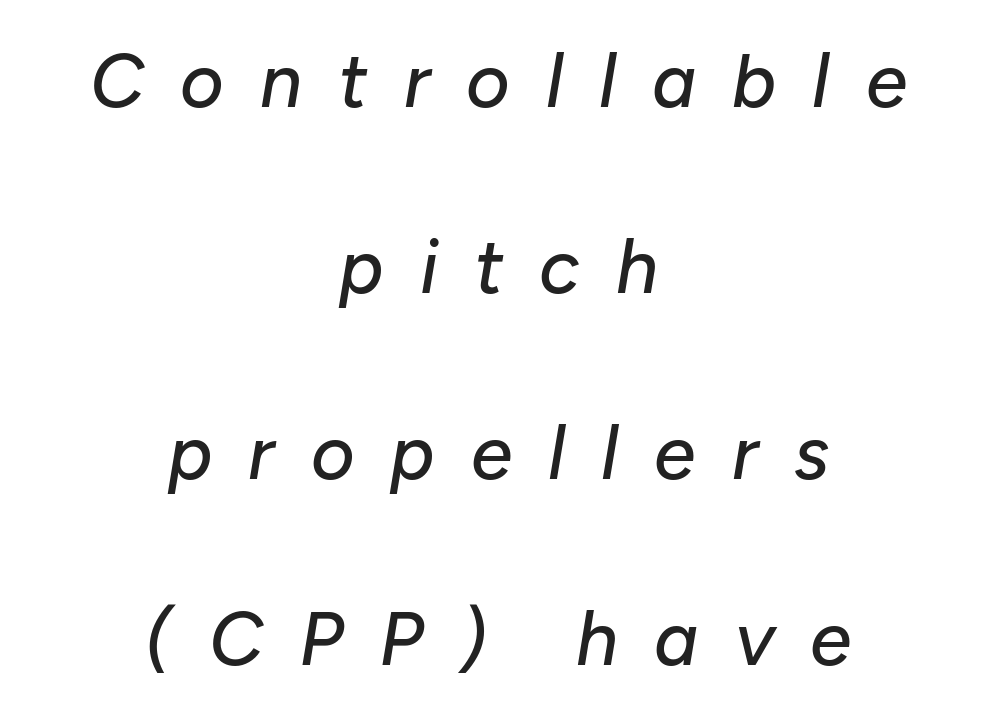
The image shows 75 px text type, italic (leaning right); set centered, loose line spacing (2.48x), unusually wide letter spacing (+0.48 em), not underlined; low stroke contrast and a medium x-height.
